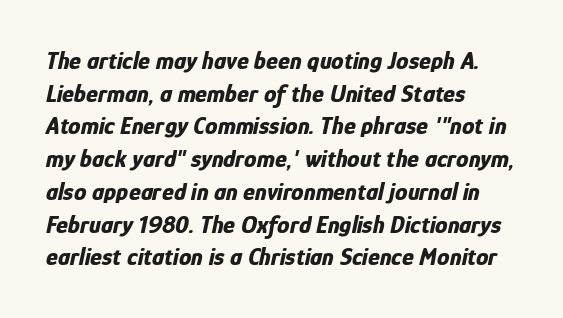
The font's italic variant was chosen for this text. Caption: multi-line text, flush left, ragged right. Words appear dense and cohesive because spacing is normal. Only glyphs here, with clear space below each row.
